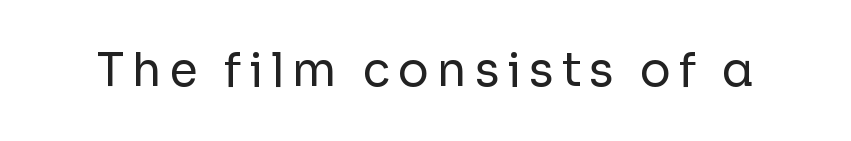
No letter is thick-stroked: the sample isn't bold. The string is rendered with underlining switched off. When letters stand straight like this, we call the style roman or upright. No feet cap the strokes, marking this as sans-serif type.
